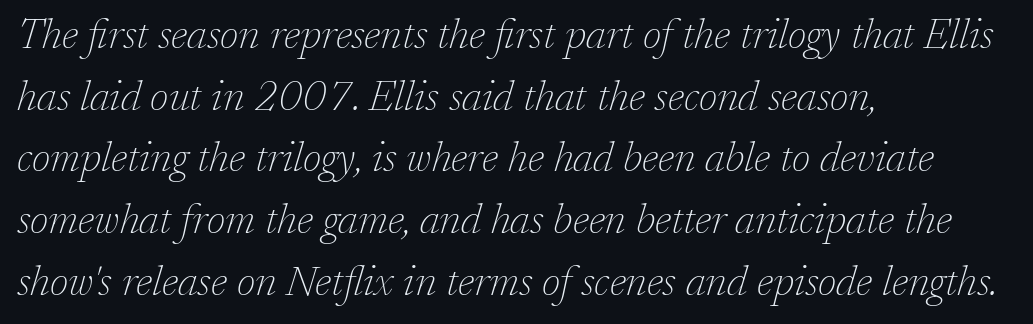
The typography opts for an oblique posture over an upright one. Does extra space separate the letters? No, they use regular spacing. A typesetter would call this proportional, since set widths differ per character. The lines sit at an ordinary, default distance from one another. Stem width sits at or under what a default text font uses. Little horizontal feet cap the strokes, marking this as serif type.
